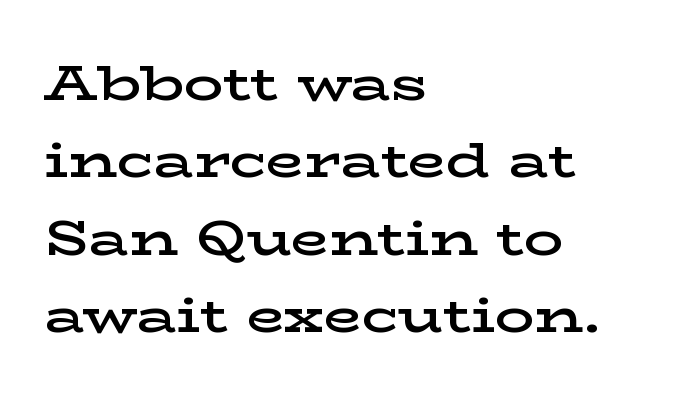
The image shows 49 px semibold, wide serif type, upright; set left-aligned, normal line spacing (1.58x), normal letter spacing, not underlined; low stroke contrast and a medium x-height.
